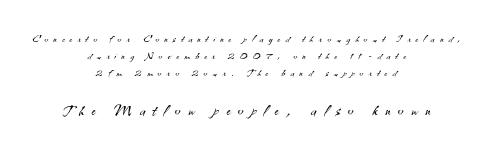
The image shows 21 px text type; set centered, line spacing 1.23x, unusually wide letter spacing (+0.38 em), not underlined; the second (bottom) block is 1.5x larger.
